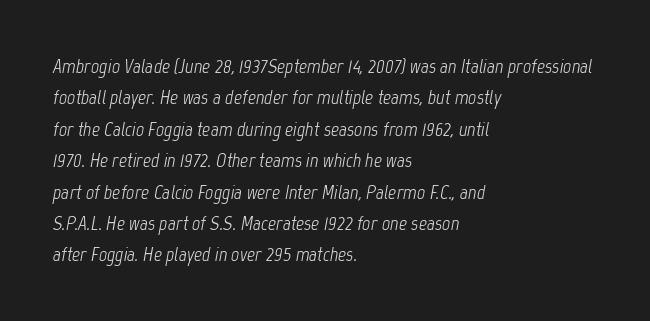
Q: Is the text bold? A: No.
Q: Is the text italic (slanted)? A: Yes, it leans right by about 12 degrees.
Q: Is the text underlined? A: No.
Q: How is the paragraph aligned? A: Left-aligned.
Q: Is the spacing between letters normal or unusually wide? A: Normal.
Q: Is the spacing between lines tight, normal or loose? A: Normal.
